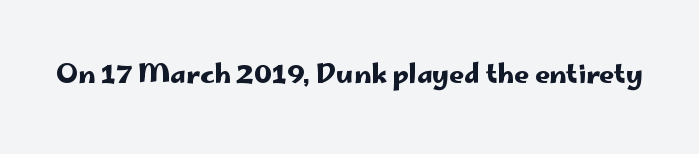
The image shows 26 px text type, upright; set normal letter spacing, not underlined.
